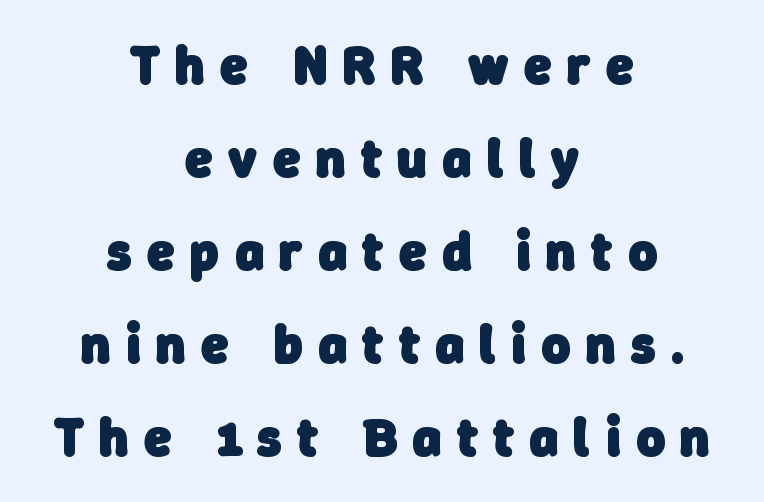
The image shows 55 px heavy sans-serif type; set centered, normal line spacing (1.69x), unusually wide letter spacing (+0.28 em), not underlined; low stroke contrast and a medium x-height.
